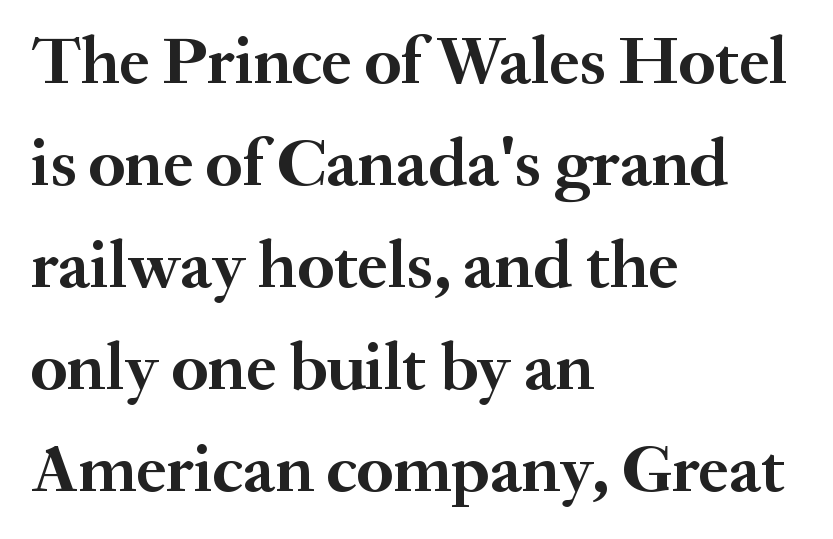
The glyphs in this specimen are seriffed. Notice how thick the strokes are: this is what a full bold looks like. The specimen reads as upright at a glance. All the whitespace from short lines collects on the right. Between one letter and the next there's only the usual sliver of space. The words here are not underlined.
